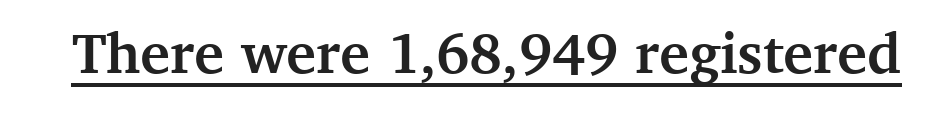
Small tapered or slab feet sit at the stroke ends, so this counts as serif. Students, note that the glyphs here touch the page at normal intervals. Each letter keeps its own natural width here, so spacing adapts to shape. Heft: maximum for text — a bold.
